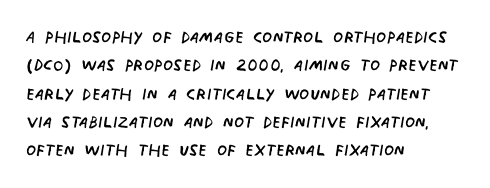
{"bold": "no", "underline": "no", "align": "left", "line_spacing_ratio": 1.23, "letter_spacing": "normal", "letter_spacing_em": 0.0, "glyph_px": 23}
